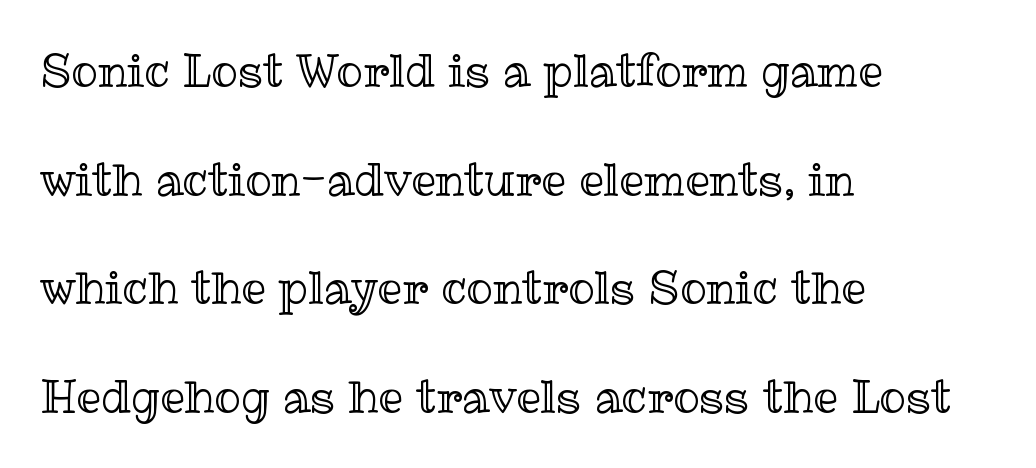
Note the varied advance widths — an 'i' is clearly narrower than an 'm'. Default kerning and tracking; the words read as compact shapes. The designer dialed line spacing up above the default. Typeset ragged right — the left edge is the straight one. The specimen omits any rule beneath the text block's lines. Do the letters lean? They stand straight.
